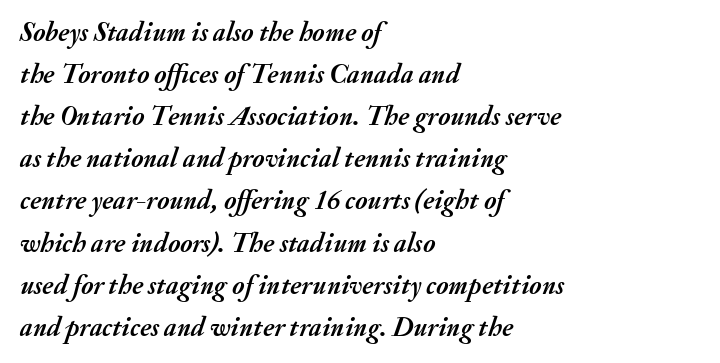
Q: Is the text bold? A: Yes.
Q: Is the text italic (slanted)? A: Yes, it leans right by about 20 degrees.
Q: Is the text underlined? A: No.
Q: How is the paragraph aligned? A: Left-aligned.
Q: Is the spacing between letters normal or unusually wide? A: Normal.
Q: Is the spacing between lines tight, normal or loose? A: Normal.
